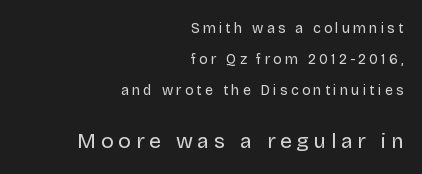
Q: Is the text bold? A: No.
Q: Is the text italic (slanted)? A: No, it is upright.
Q: Is the text underlined? A: No.
Q: How is the paragraph aligned? A: Right-aligned.
Q: Is the spacing between letters normal or unusually wide? A: Unusually wide.
Q: Is the spacing between lines tight, normal or loose? A: Loose.
Q: Which block of text is set in a larger size, the first (top) or the second (bottom)? A: The second (bottom) one.
